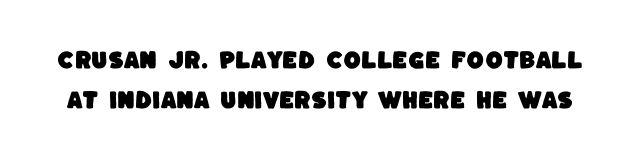
Q: Is the text underlined? A: No.
Q: Is the spacing between letters normal or unusually wide? A: Normal.
Q: Is the spacing between lines tight, normal or loose? A: Loose.
